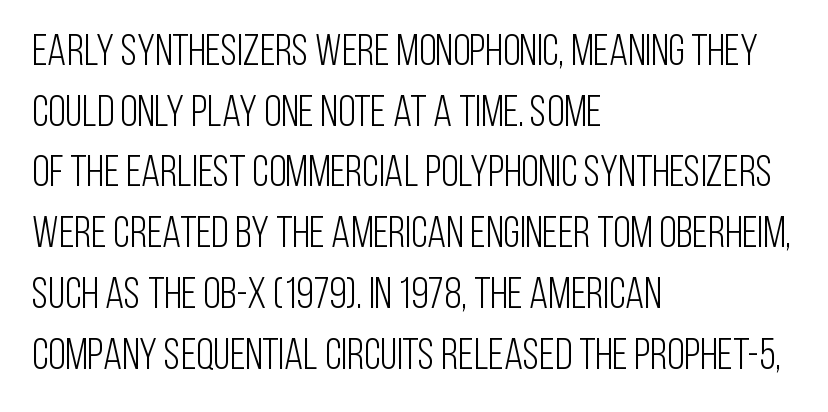
{"serif": "no", "italic": "no", "bold": "no", "weight": "light", "width": "condensed", "stroke_contrast": "low", "x_height": "large", "monospaced": "no", "underline": "no", "align": "left", "line_spacing": "normal", "line_spacing_ratio": 1.38, "letter_spacing": "normal", "letter_spacing_em": 0.0, "glyph_px": 44}
